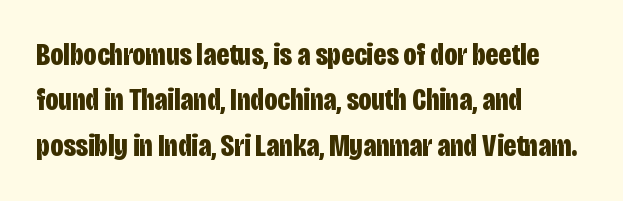
Q: Is the text bold? A: Yes.
Q: Is the text italic (slanted)? A: No, it is upright.
Q: Is the typeface a serif or a sans-serif typeface? A: Sans-serif.
Q: Is the text underlined? A: No.
Q: How is the paragraph aligned? A: Left-aligned.
Q: Is the spacing between letters normal or unusually wide? A: Normal.
Q: Is the spacing between lines tight, normal or loose? A: Normal.
Q: Width (condensed, normal, or wide)? A: Condensed.
Q: Stroke contrast? A: Low.
Q: x-height? A: Large.
Q: Monospaced? A: No.
